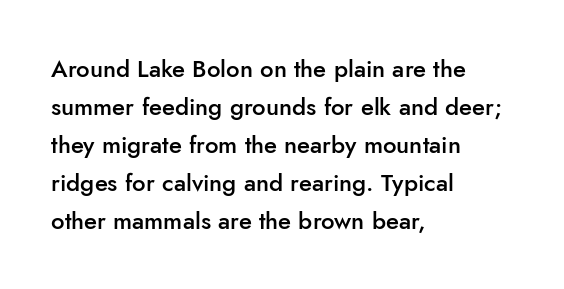
Q: Is the text bold? A: Semi-bold.
Q: Is the text italic (slanted)? A: No, it is upright.
Q: Is the text underlined? A: No.
Q: How is the paragraph aligned? A: Left-aligned.
Q: Is the spacing between letters normal or unusually wide? A: Normal.
Q: Is the spacing between lines tight, normal or loose? A: Normal.
